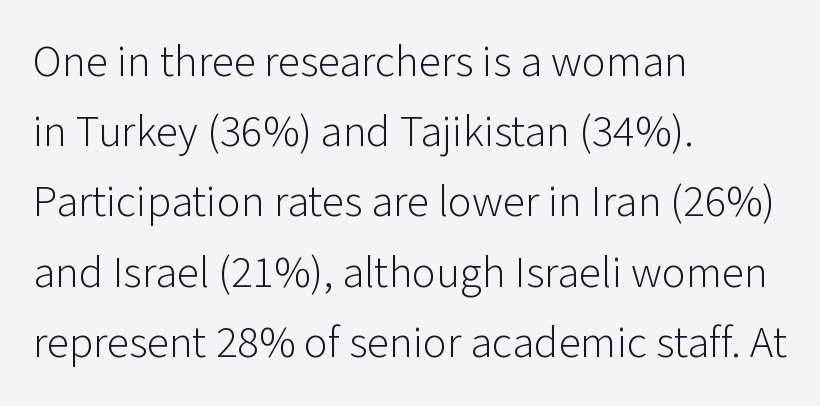
{"serif": "no", "italic": "no", "bold": "no", "weight": "light", "width": "normal", "stroke_contrast": "low", "x_height": "medium", "monospaced": "no", "underline": "no", "align": "left", "line_spacing": "normal", "line_spacing_ratio": 1.56, "letter_spacing": "normal", "letter_spacing_em": 0.0, "glyph_px": 45}
